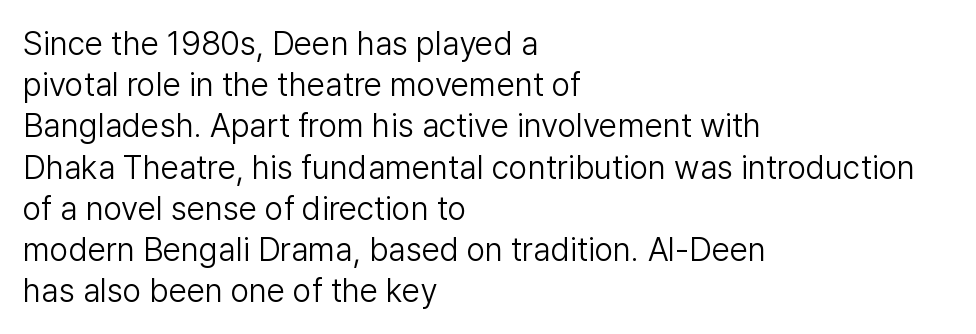
The image shows 33 px light sans-serif type, upright; set left-aligned, normal line spacing (1.25x), normal letter spacing, not underlined; low stroke contrast and a medium x-height.
